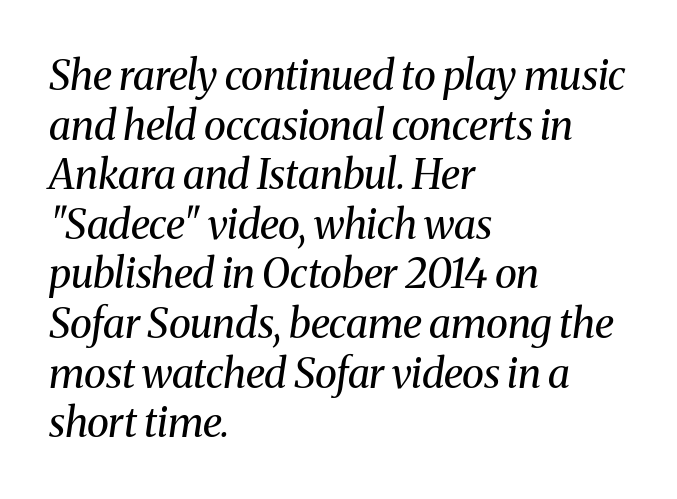
{"serif": "yes", "italic": "yes", "lean": "right", "slant_degrees": 8, "bold": "no", "weight": "regular", "width": "normal", "stroke_contrast": "medium", "x_height": "medium", "monospaced": "no", "underline": "no", "align": "left", "line_spacing_ratio": 1.21, "letter_spacing": "normal", "letter_spacing_em": 0.0, "glyph_px": 41}
